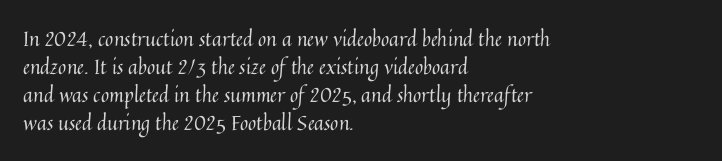
Q: Is the text bold? A: No.
Q: Is the text underlined? A: No.
Q: How is the paragraph aligned? A: Left-aligned.
Q: Is the spacing between letters normal or unusually wide? A: Normal.
Q: Is the spacing between lines tight, normal or loose? A: Normal.
